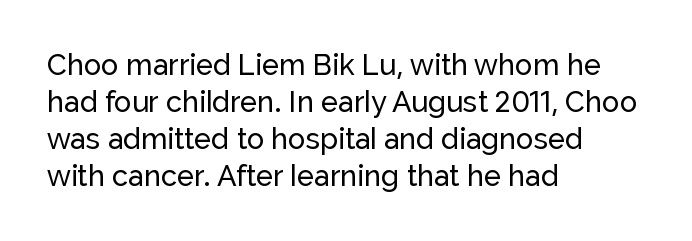
Has an underline been added? It has not. Is the letter spacing exaggerated? No — it looks like the ordinary default. Is this a fixed-width face? No — the glyphs have proportional, varying widths. It's the straight-up-and-down kind of type. Horizontally, the lines are justified to the leading edge only.
